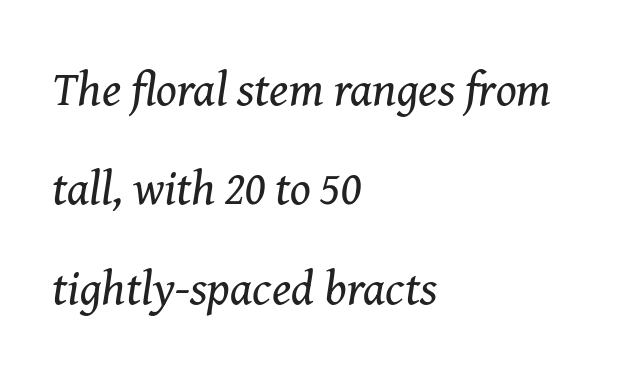
Only glyphs here, with clear space below each row. Observe the ordinary spacing: letters are neighbours, not strangers. Line starts are locked; line ends wander. The font's italic variant was chosen for this text. A typesetter would label this face a serif. This block would shrink considerably if given ordinary leading; it's expanded now.
